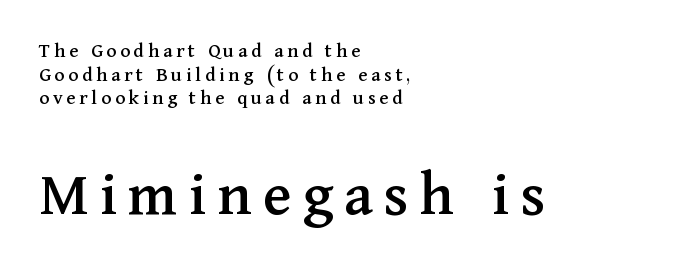
The face used here is proportionally spaced, like ordinary book or web type. When letters stand straight like this, we call the style roman or upright. Where is the straight margin? On the left. You get the small type first, then a jump to larger type. Examine the stroke ends and you'll spot serifs.
